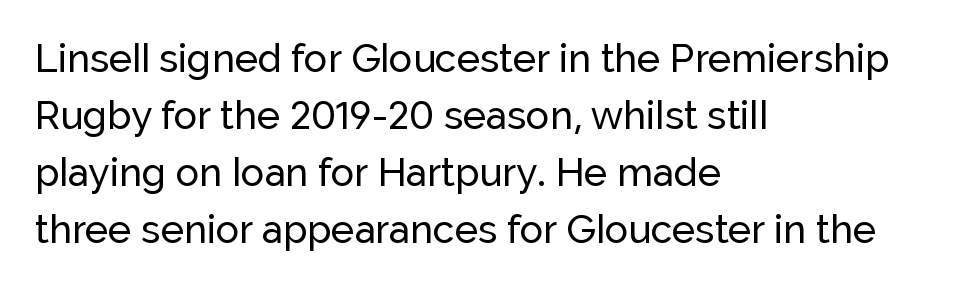
Bare-footed words on every line. Observe the absence of serifs on each vertical stroke in this sample. Upright lettering throughout. The rendering uses natural spacing where letterforms have individual widths.
